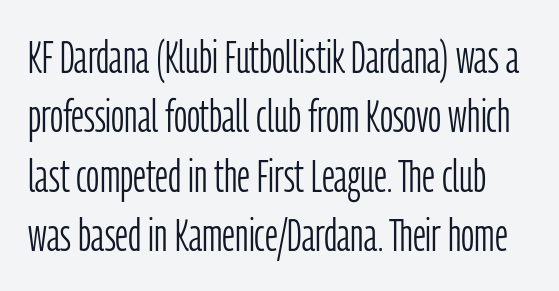
Vertical strokes here are truly vertical. Leading: standard. The font family rendered here belongs to the sans-serif group. No word sits above an underline.
